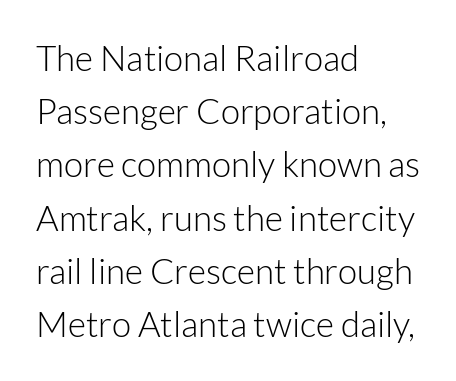
Q: Is the text bold? A: No.
Q: Is the text italic (slanted)? A: No, it is upright.
Q: Is the typeface a serif or a sans-serif typeface? A: Sans-serif.
Q: Is the text underlined? A: No.
Q: How is the paragraph aligned? A: Left-aligned.
Q: Is the spacing between letters normal or unusually wide? A: Normal.
Q: Is the spacing between lines tight, normal or loose? A: Normal.
Q: Width (condensed, normal, or wide)? A: Normal.
Q: Stroke contrast? A: Low.
Q: x-height? A: Medium.
Q: Monospaced? A: No.
